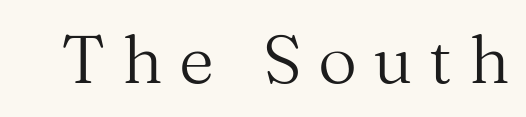
The image shows 68 px regular-weight serif type, upright; set unusually wide letter spacing (+0.24 em), not underlined; medium stroke contrast and a medium x-height.
